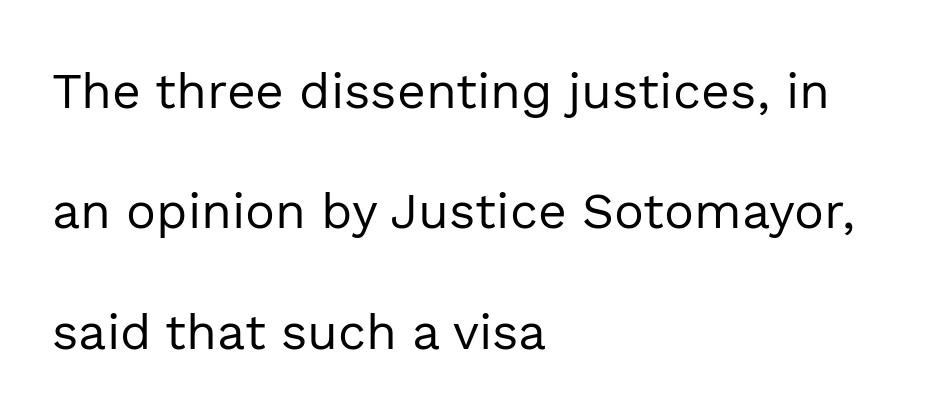
Q: Is the text bold? A: No.
Q: Is the text italic (slanted)? A: No, it is upright.
Q: Is the typeface a serif or a sans-serif typeface? A: Sans-serif.
Q: Is the text underlined? A: No.
Q: How is the paragraph aligned? A: Left-aligned.
Q: Is the spacing between letters normal or unusually wide? A: Normal.
Q: Is the spacing between lines tight, normal or loose? A: Loose.
Q: Width (condensed, normal, or wide)? A: Normal.
Q: x-height? A: Medium.
Q: Monospaced? A: No.
